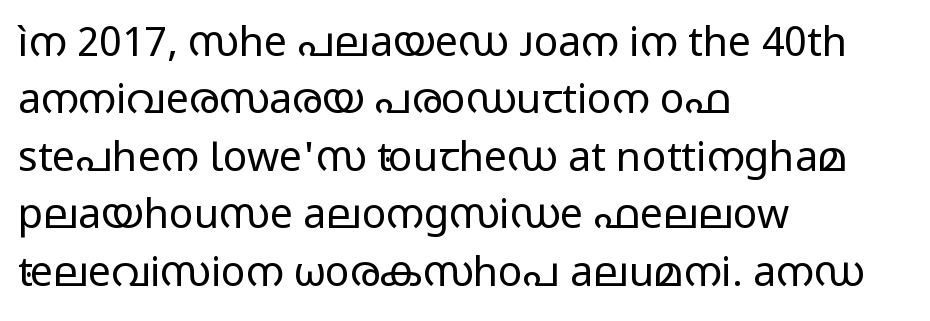
Q: Is the text bold? A: No.
Q: Is the text italic (slanted)? A: No, it is upright.
Q: Is the typeface a serif or a sans-serif typeface? A: Sans-serif.
Q: Is the text underlined? A: No.
Q: How is the paragraph aligned? A: Left-aligned.
Q: Is the spacing between letters normal or unusually wide? A: Normal.
Q: Is the spacing between lines tight, normal or loose? A: Normal.
Q: Width (condensed, normal, or wide)? A: Wide.
Q: Stroke contrast? A: Low.
Q: x-height? A: Medium.
Q: Monospaced? A: No.
